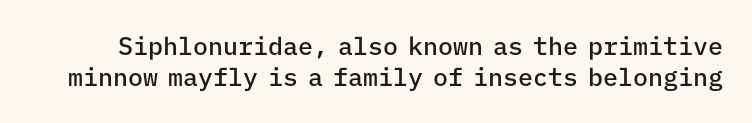
You can tell it's not italic because the verticals are truly vertical. These lines sit exactly where default settings would place them. Caption: standard tracking, unaltered. A semibold gives these letters moderate extra thickness, short of bold. The specimen omits any rule beneath the text block's lines.
